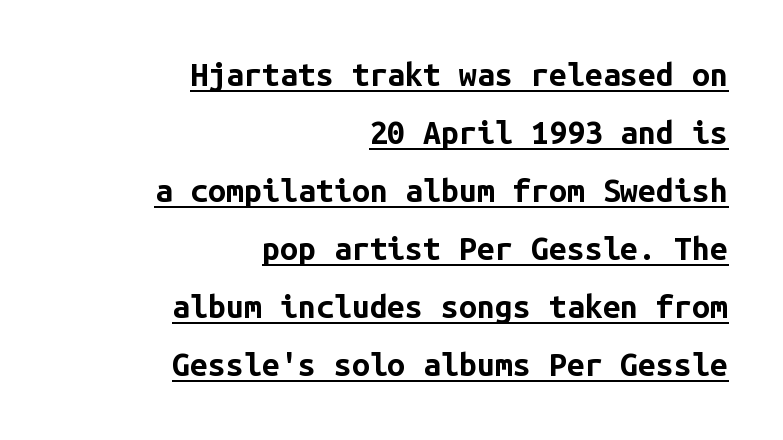
Q: Is the text bold? A: Yes.
Q: Is the text italic (slanted)? A: No, it is upright.
Q: Is the typeface a serif or a sans-serif typeface? A: Sans-serif.
Q: Is the text underlined? A: Yes.
Q: How is the paragraph aligned? A: Right-aligned.
Q: Is the spacing between letters normal or unusually wide? A: Normal.
Q: Width (condensed, normal, or wide)? A: Normal.
Q: Stroke contrast? A: Low.
Q: x-height? A: Medium.
Q: Monospaced? A: Yes.
